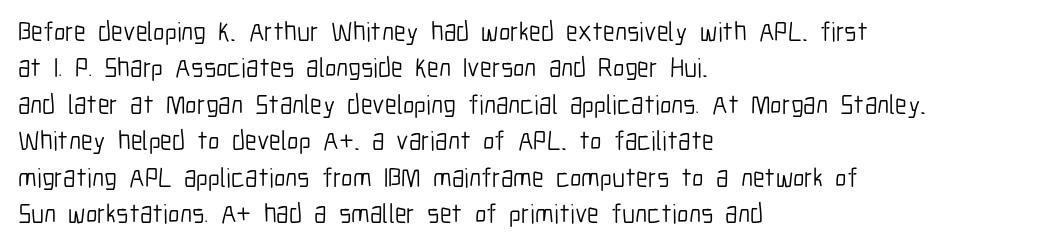
Q: Is the text bold? A: No.
Q: Is the text italic (slanted)? A: No, it is upright.
Q: Is the text underlined? A: No.
Q: How is the paragraph aligned? A: Left-aligned.
Q: Is the spacing between letters normal or unusually wide? A: Normal.
Q: Is the spacing between lines tight, normal or loose? A: Normal.
